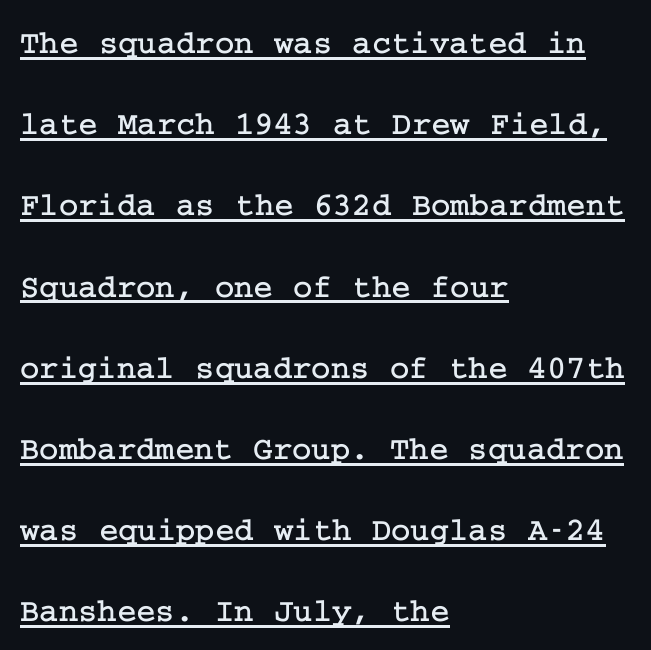
{"serif": "yes", "italic": "no", "width": "normal", "stroke_contrast": "low", "x_height": "medium", "underline": "yes", "align": "left", "line_spacing": "loose", "line_spacing_ratio": 2.46, "letter_spacing": "normal", "letter_spacing_em": 0.0, "glyph_px": 33}
